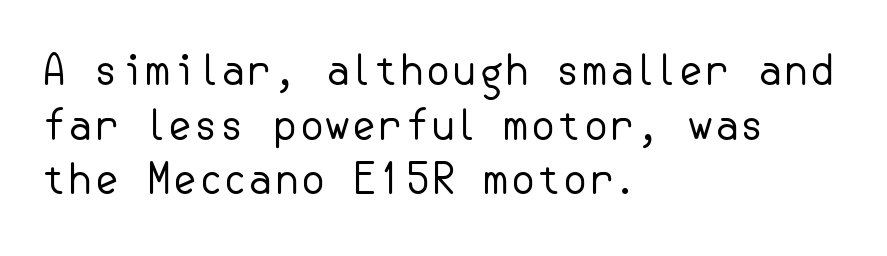
Q: Is the text bold? A: No.
Q: Is the text italic (slanted)? A: No, it is upright.
Q: Is the typeface a serif or a sans-serif typeface? A: Sans-serif.
Q: Is the text underlined? A: No.
Q: How is the paragraph aligned? A: Left-aligned.
Q: Is the spacing between letters normal or unusually wide? A: Normal.
Q: Is the spacing between lines tight, normal or loose? A: Normal.
Q: Width (condensed, normal, or wide)? A: Normal.
Q: Stroke contrast? A: Low.
Q: x-height? A: Small.
